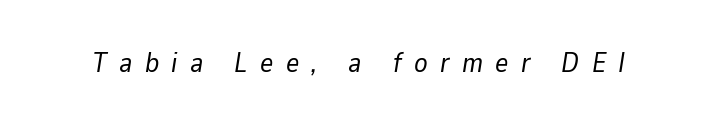
The image shows 28 px regular-weight type, italic (leaning right); set unusually wide letter spacing (+0.44 em), not underlined; low stroke contrast and a medium x-height.
